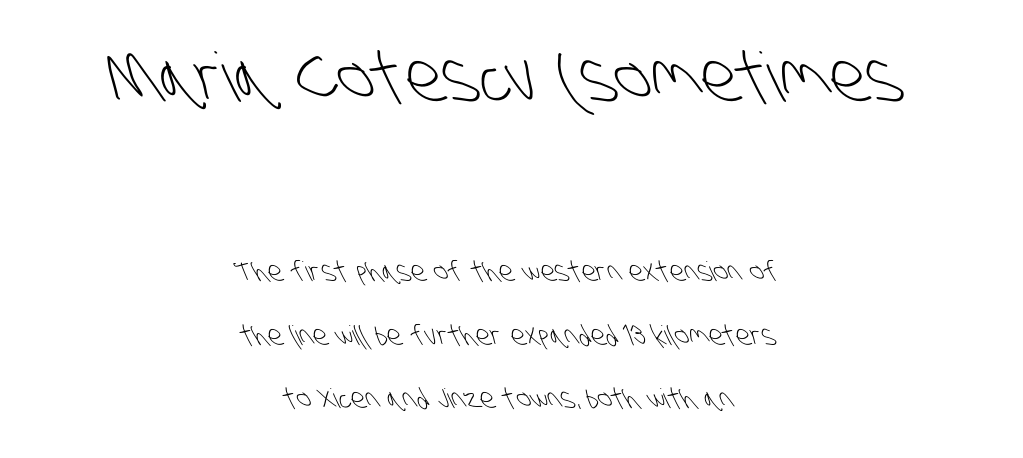
Q: Is the text bold? A: No.
Q: Is the typeface a serif or a sans-serif typeface? A: Sans-serif.
Q: Is the text underlined? A: No.
Q: How is the paragraph aligned? A: Centered.
Q: Is the spacing between letters normal or unusually wide? A: Normal.
Q: Is the spacing between lines tight, normal or loose? A: Loose.
Q: Which block of text is set in a larger size, the first (top) or the second (bottom)? A: The first (top) one.
Q: Width (condensed, normal, or wide)? A: Condensed.
Q: Stroke contrast? A: Low.
Q: x-height? A: Large.
Q: Monospaced? A: No.
